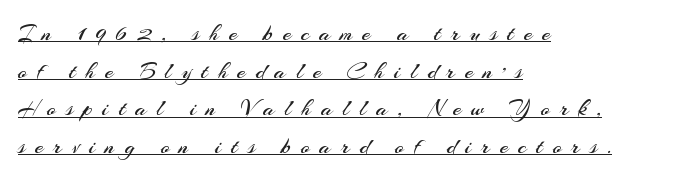
Q: Is the text bold? A: No.
Q: Is the text italic (slanted)? A: Yes.
Q: Is the text underlined? A: Yes.
Q: How is the paragraph aligned? A: Left-aligned.
Q: Is the spacing between letters normal or unusually wide? A: Unusually wide.
Q: Is the spacing between lines tight, normal or loose? A: Normal.
